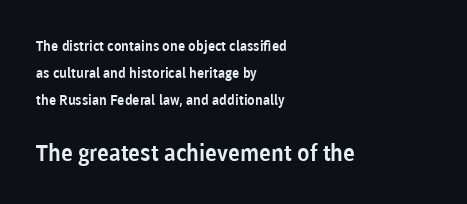
The image shows 23 px text type, upright; set left-aligned, loose line spacing (1.94x), normal letter spacing, not underlined; the second (bottom) block is 1.64x larger.
